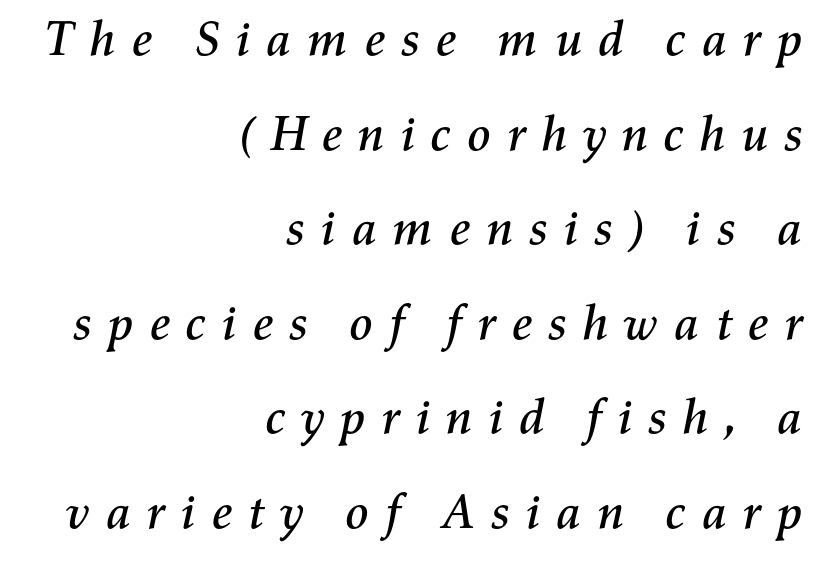
Q: Is the text italic (slanted)? A: Yes, it leans right by about 11 degrees.
Q: Is the text underlined? A: No.
Q: How is the paragraph aligned? A: Right-aligned.
Q: Is the spacing between letters normal or unusually wide? A: Unusually wide.
Q: Is the spacing between lines tight, normal or loose? A: Loose.
Q: Width (condensed, normal, or wide)? A: Normal.
Q: Stroke contrast? A: Medium.
Q: x-height? A: Medium.
Q: Monospaced? A: No.
